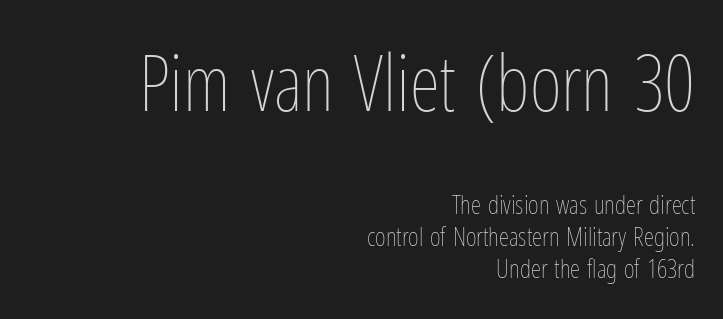
Q: Is the text bold? A: No.
Q: Is the text italic (slanted)? A: No, it is upright.
Q: Is the text underlined? A: No.
Q: How is the paragraph aligned? A: Right-aligned.
Q: Is the spacing between letters normal or unusually wide? A: Normal.
Q: Which block of text is set in a larger size, the first (top) or the second (bottom)? A: The first (top) one.
Q: Width (condensed, normal, or wide)? A: Condensed.
Q: Stroke contrast? A: Low.
Q: x-height? A: Medium.
Q: Monospaced? A: No.
